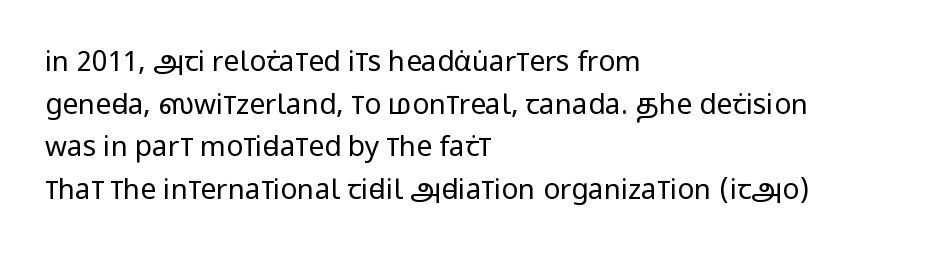
{"serif": "no", "italic": "no", "bold": "no", "weight": "regular", "width": "condensed", "stroke_contrast": "low", "x_height": "large", "monospaced": "no", "underline": "no", "align": "left", "line_spacing": "normal", "line_spacing_ratio": 1.52, "letter_spacing": "normal", "letter_spacing_em": 0.0, "glyph_px": 28}
